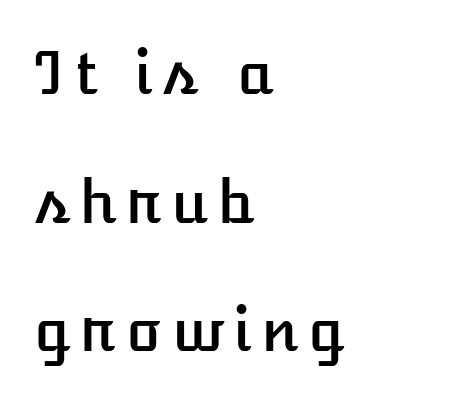
Is this a fixed-width face? No — the glyphs have proportional, varying widths. This is roman type, the default non-slanted kind. The passage shown stacks its lines with a broad gap. Line starts are locked; line ends wander.
